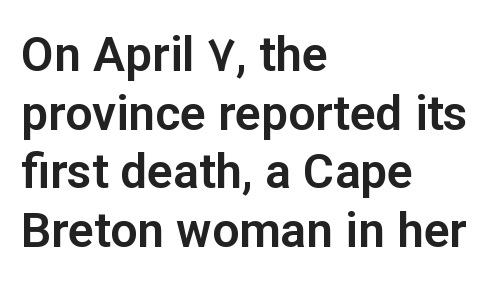
Tall strokes in this sample are plumb rather than angled. Here the designer chose a conventional face with non-uniform glyph widths. This rendering employs a face without finishing strokes, i.e., a sans-serif. Descenders hang freely into open space. Does the copy run flush right? No — it runs flush left. No extra tracking has been applied to these lines.
